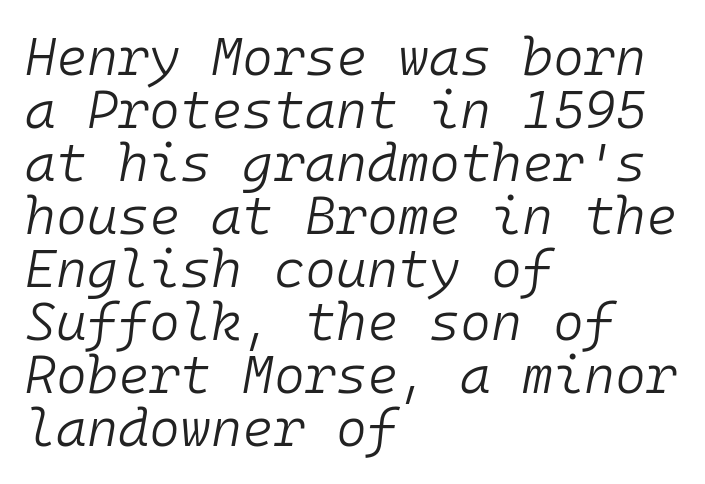
{"italic": "yes", "lean": "right", "slant_degrees": 10, "bold": "no", "weight": "light", "width": "normal", "stroke_contrast": "low", "x_height": "medium", "monospaced": "yes", "underline": "no", "align": "left", "line_spacing": "tight", "line_spacing_ratio": 1.0, "letter_spacing": "normal", "letter_spacing_em": 0.0, "glyph_px": 53}
